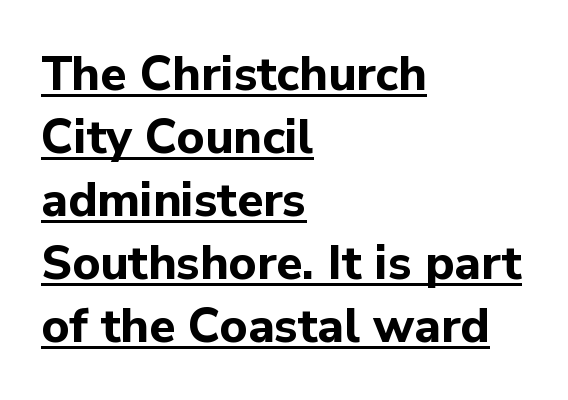
The image shows 48 px bold sans-serif type, upright; set left-aligned, normal line spacing (1.31x), normal letter spacing, underlined; low stroke contrast and a medium x-height.
